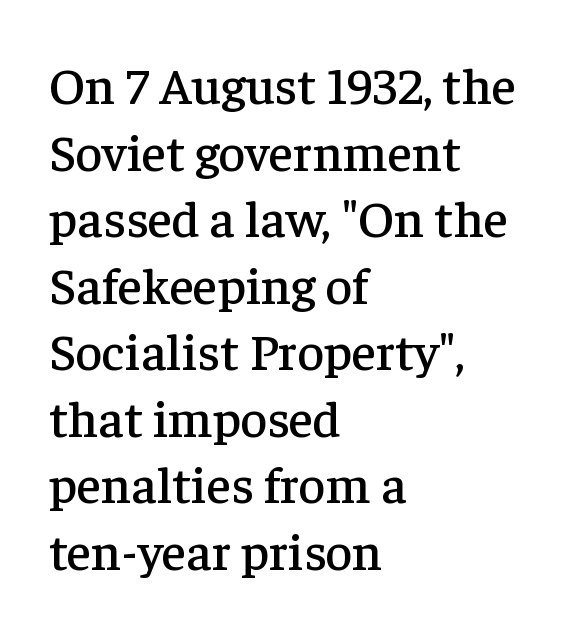
{"serif": "yes", "italic": "no", "width": "normal", "stroke_contrast": "low", "x_height": "medium", "monospaced": "no", "underline": "no", "align": "left", "line_spacing": "normal", "line_spacing_ratio": 1.28, "letter_spacing": "normal", "letter_spacing_em": 0.0, "glyph_px": 52}
